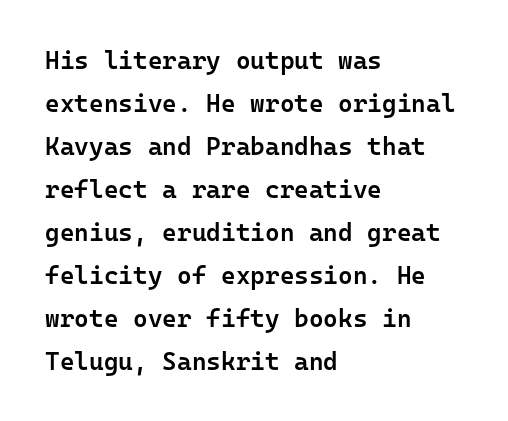
Each line starts at the same left margin while the right side varies. Stems and bowls a touch heavier than normal — semibold. The typography opts for an upright posture over an oblique one. Students, note that the glyphs here touch the page at normal intervals. Rule under the text: the space is simply empty.
